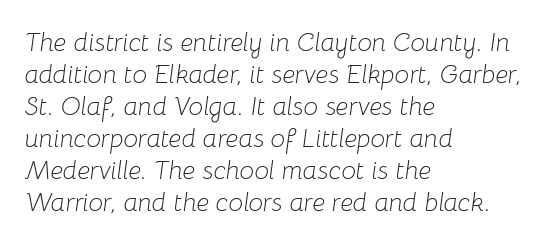
{"italic": "yes", "lean": "right", "slant_degrees": 8, "bold": "no", "underline": "no", "align": "left", "line_spacing_ratio": 1.23, "letter_spacing": "normal", "letter_spacing_em": 0.0, "glyph_px": 26}
